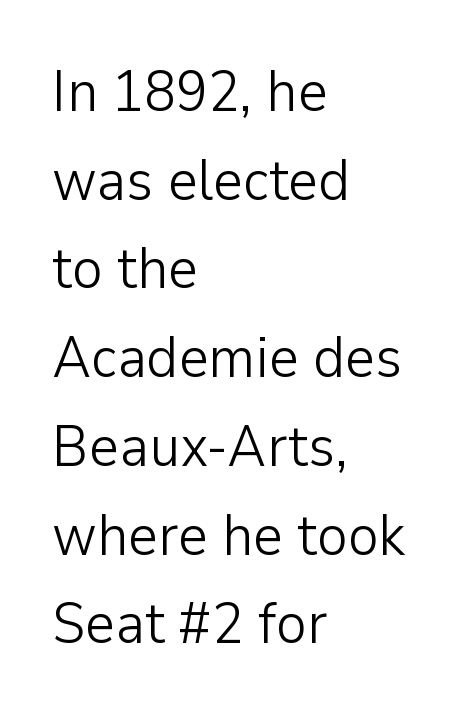
{"serif": "no", "italic": "no", "bold": "no", "weight": "light", "width": "normal", "stroke_contrast": "low", "x_height": "medium", "monospaced": "no", "underline": "no", "align": "left", "line_spacing": "normal", "line_spacing_ratio": 1.53, "letter_spacing": "normal", "letter_spacing_em": 0.0, "glyph_px": 58}
